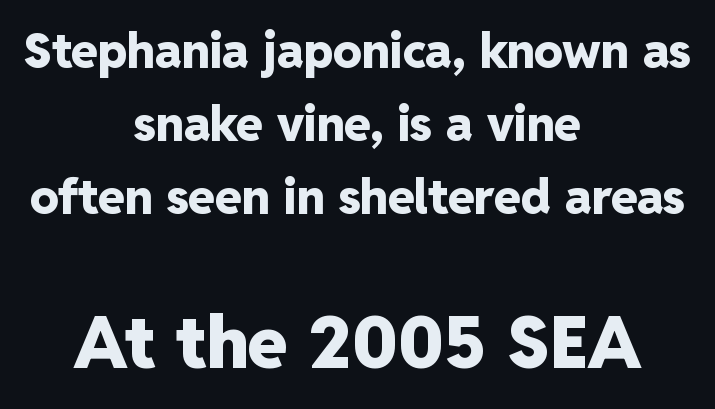
Q: Is the text bold? A: Yes.
Q: Is the text italic (slanted)? A: No, it is upright.
Q: Is the typeface a serif or a sans-serif typeface? A: Sans-serif.
Q: Is the text underlined? A: No.
Q: How is the paragraph aligned? A: Centered.
Q: Is the spacing between letters normal or unusually wide? A: Normal.
Q: Is the spacing between lines tight, normal or loose? A: Normal.
Q: Which block of text is set in a larger size, the first (top) or the second (bottom)? A: The second (bottom) one.
Q: Width (condensed, normal, or wide)? A: Normal.
Q: Stroke contrast? A: Low.
Q: x-height? A: Medium.
Q: Monospaced? A: No.
